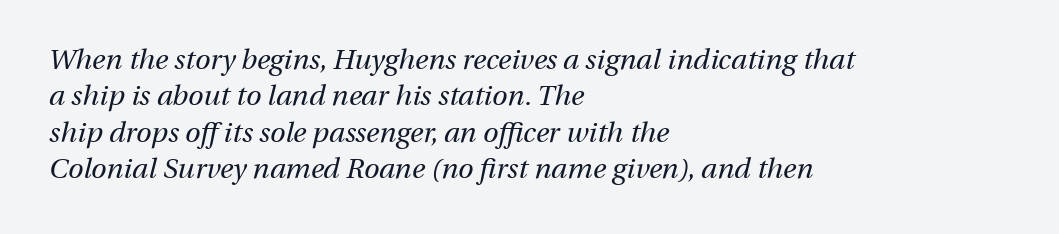
The lines in this sample share a left origin and differ only in where they stop. This is not heavy type; no bold has been used. Honestly, the row spacing looks completely unremarkable. The specimen reads as italic at a glance. The foot of each line stays bare and open. Here the glyphs are tracked normally, forming tight word shapes.
